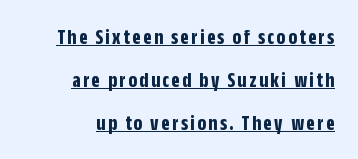
{"italic": "no", "bold": "yes", "underline": "yes", "align": "right", "line_spacing": "loose", "line_spacing_ratio": 1.95, "glyph_px": 22}
